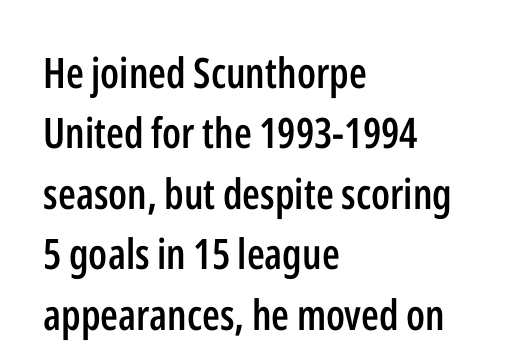
Q: Is the text bold? A: Semi-bold.
Q: Is the text italic (slanted)? A: No, it is upright.
Q: Is the typeface a serif or a sans-serif typeface? A: Sans-serif.
Q: Is the text underlined? A: No.
Q: How is the paragraph aligned? A: Left-aligned.
Q: Is the spacing between letters normal or unusually wide? A: Normal.
Q: Is the spacing between lines tight, normal or loose? A: Normal.
Q: Width (condensed, normal, or wide)? A: Condensed.
Q: Stroke contrast? A: Low.
Q: x-height? A: Medium.
Q: Monospaced? A: No.
